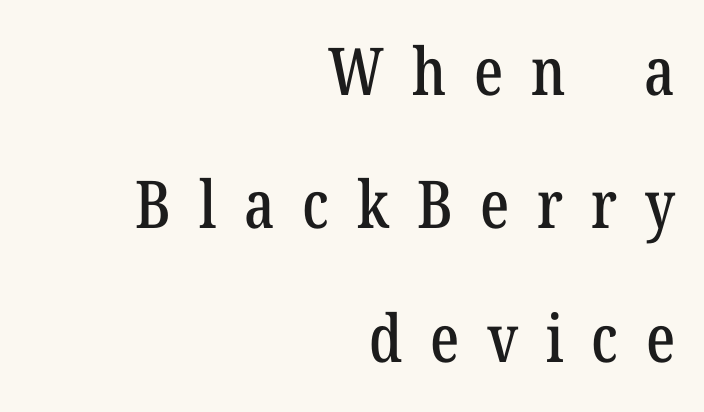
Q: Is the text italic (slanted)? A: No, it is upright.
Q: Is the typeface a serif or a sans-serif typeface? A: Serif.
Q: Is the text underlined? A: No.
Q: How is the paragraph aligned? A: Right-aligned.
Q: Is the spacing between letters normal or unusually wide? A: Unusually wide.
Q: Is the spacing between lines tight, normal or loose? A: Loose.
Q: Width (condensed, normal, or wide)? A: Condensed.
Q: Stroke contrast? A: Low.
Q: x-height? A: Medium.
Q: Monospaced? A: No.
